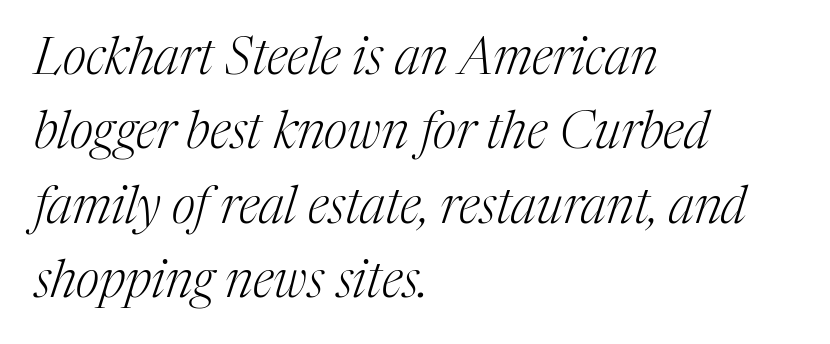
{"serif": "yes", "italic": "yes", "lean": "right", "slant_degrees": 17, "bold": "no", "weight": "light", "width": "normal", "stroke_contrast": "medium", "x_height": "medium", "monospaced": "no", "underline": "no", "align": "left", "line_spacing": "normal", "line_spacing_ratio": 1.46, "letter_spacing": "normal", "letter_spacing_em": 0.0, "glyph_px": 51}
